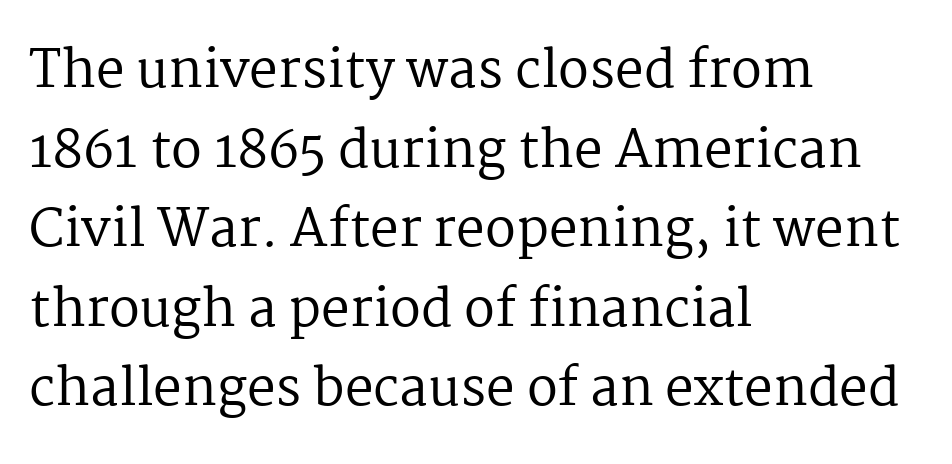
Q: Is the text bold? A: No.
Q: Is the text italic (slanted)? A: No, it is upright.
Q: Is the typeface a serif or a sans-serif typeface? A: Serif.
Q: Is the text underlined? A: No.
Q: How is the paragraph aligned? A: Left-aligned.
Q: Is the spacing between letters normal or unusually wide? A: Normal.
Q: Is the spacing between lines tight, normal or loose? A: Normal.
Q: Width (condensed, normal, or wide)? A: Normal.
Q: Stroke contrast? A: Medium.
Q: x-height? A: Medium.
Q: Monospaced? A: No.
